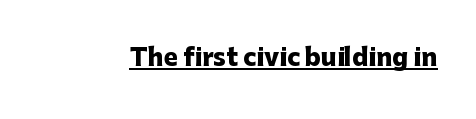
Q: Is the text bold? A: Yes.
Q: Is the text italic (slanted)? A: No, it is upright.
Q: Is the text underlined? A: Yes.
Q: Is the spacing between letters normal or unusually wide? A: Normal.
